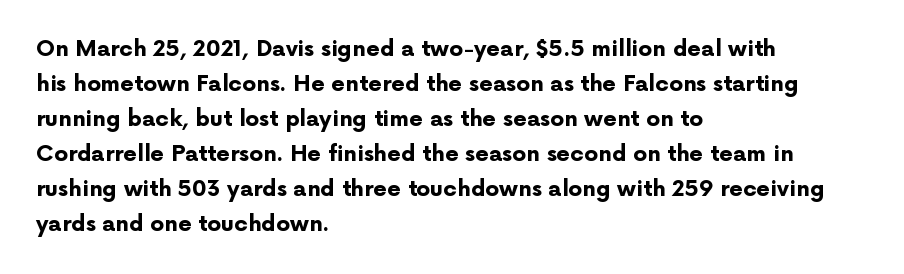
Horizontal bands of white between lines are of average thickness. The rendering keeps characters at their native spacing. Line beginnings align vertically; line endings do not. The font is running at its bold setting. No italicization has been applied; the sample stays upright.
